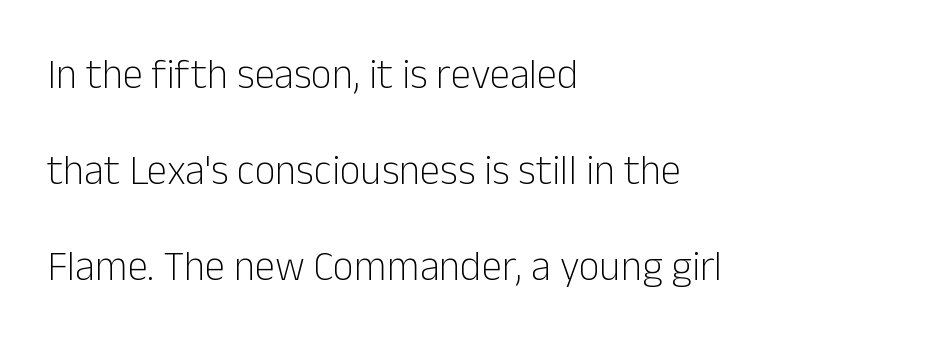
Q: Is the text bold? A: No.
Q: Is the text italic (slanted)? A: No, it is upright.
Q: Is the typeface a serif or a sans-serif typeface? A: Sans-serif.
Q: Is the text underlined? A: No.
Q: How is the paragraph aligned? A: Left-aligned.
Q: Is the spacing between letters normal or unusually wide? A: Normal.
Q: Is the spacing between lines tight, normal or loose? A: Loose.
Q: Width (condensed, normal, or wide)? A: Normal.
Q: Stroke contrast? A: Low.
Q: x-height? A: Medium.
Q: Monospaced? A: No.
